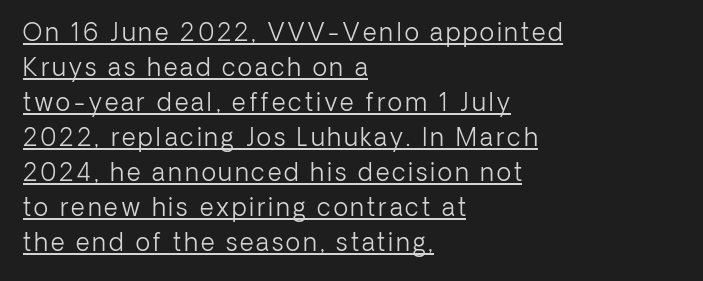
The image shows 24 px text type, upright; set left-aligned, normal line spacing (1.46x), underlined.
